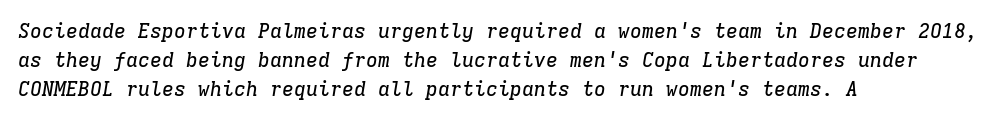
The image shows 20 px text type, italic (leaning right); set left-aligned, normal line spacing (1.44x), normal letter spacing, not underlined.
